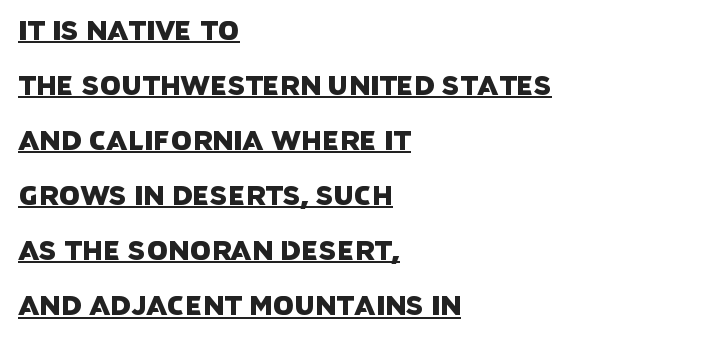
Each word holds together tightly as a unit, with standard inter-letter gaps. The rendered words wear a rule along their underside. The rendering anchors every line to the left-hand side. Interline gaps are noticeably wide in this sample.
